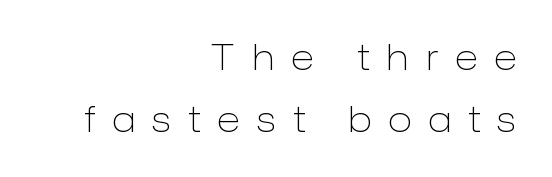
The image shows 35 px light sans-serif type, upright; set right-aligned, line spacing 1.77x, unusually wide letter spacing (+0.5 em), not underlined; low stroke contrast and a medium x-height.
